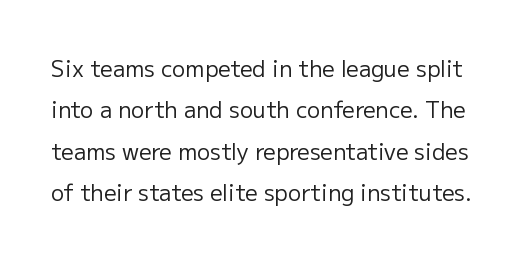
{"italic": "no", "bold": "no", "underline": "no", "line_spacing_ratio": 1.88, "letter_spacing": "normal", "letter_spacing_em": 0.0, "glyph_px": 22}
